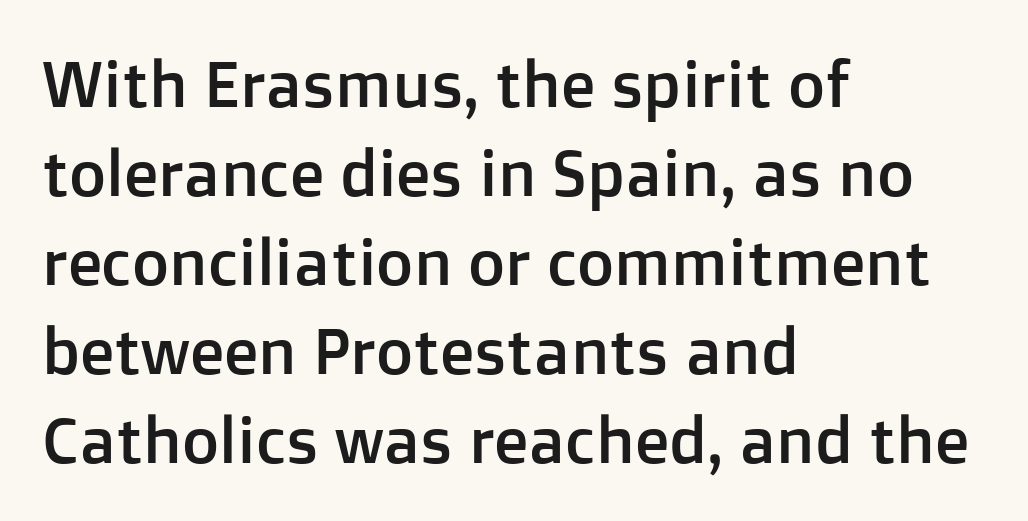
The image shows 64 px sans-serif type, upright; set left-aligned, normal line spacing (1.39x), normal letter spacing, not underlined; low stroke contrast and a medium x-height.
